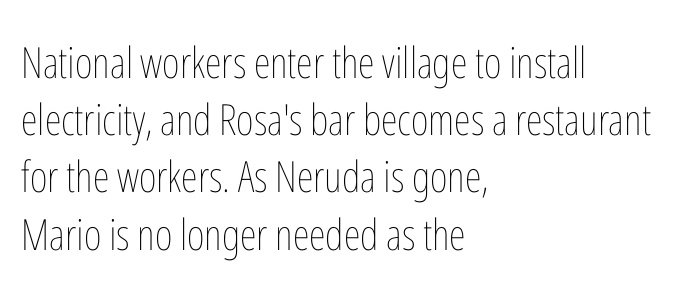
All the whitespace from short lines collects on the right. The face used here is proportionally spaced, like ordinary book or web type. A normal amount of white space separates one row of letters from the next. Observe the ordinary spacing: letters are neighbours, not strangers. Heaviness? Minimal to ordinary, like unemphasized prose. Plain, unruled lines of type.
